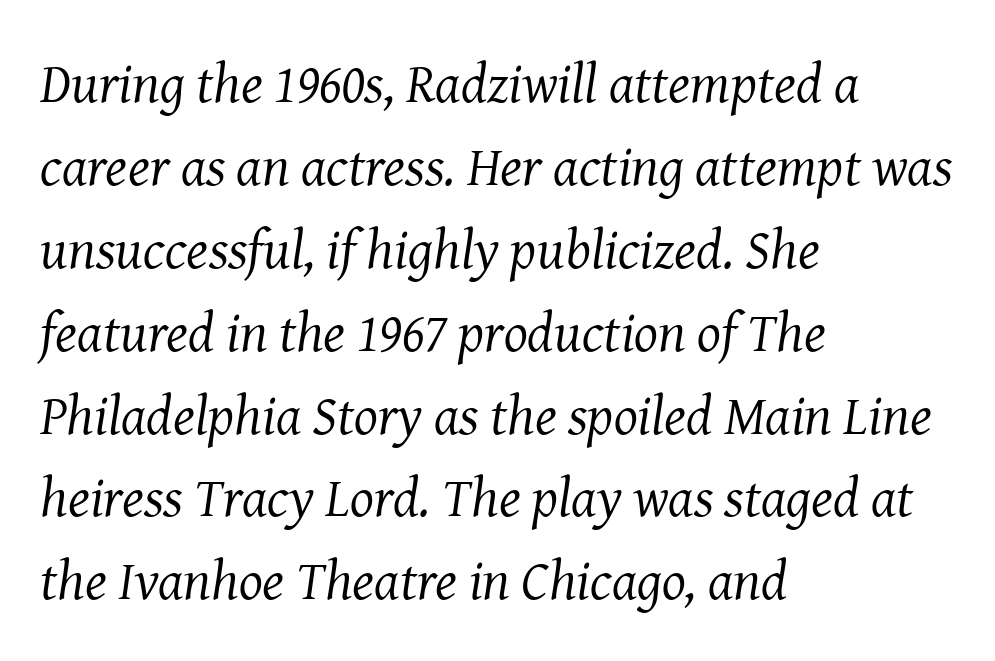
{"serif": "yes", "italic": "yes", "lean": "right", "slant_degrees": 8, "bold": "no", "weight": "regular", "width": "normal", "stroke_contrast": "medium", "x_height": "medium", "monospaced": "no", "underline": "no", "align": "left", "line_spacing": "normal", "line_spacing_ratio": 1.48, "letter_spacing": "normal", "letter_spacing_em": 0.0, "glyph_px": 56}
